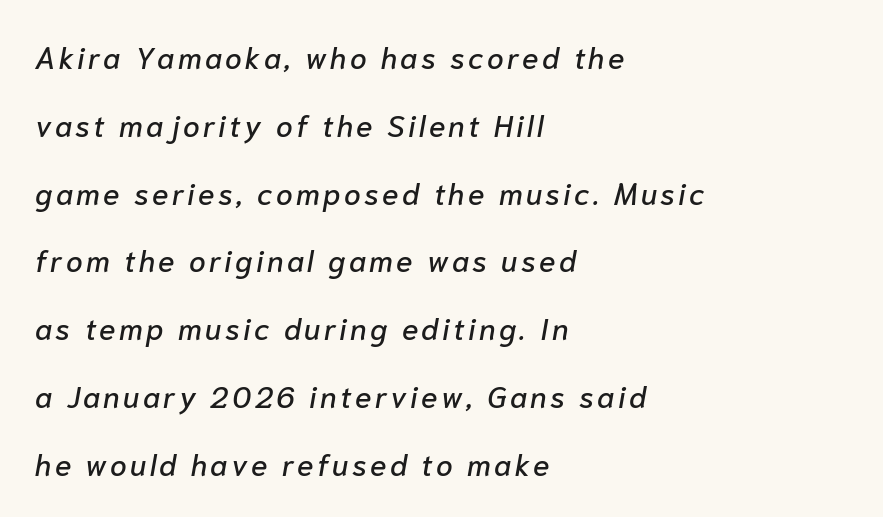
The image shows 30 px text type, italic (leaning right); set left-aligned, loose line spacing (2.26x), not underlined; low stroke contrast and a medium x-height.
